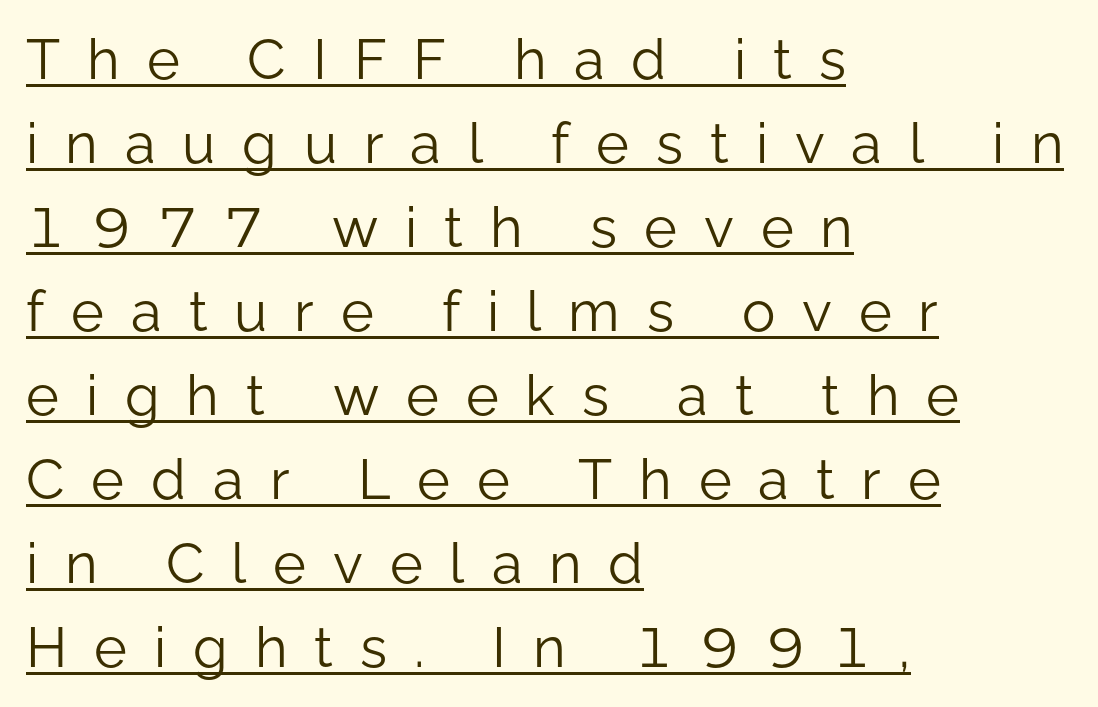
{"serif": "no", "italic": "no", "bold": "no", "weight": "light", "width": "normal", "stroke_contrast": "low", "x_height": "medium", "monospaced": "no", "underline": "yes", "align": "left", "line_spacing": "normal", "line_spacing_ratio": 1.5, "letter_spacing": "wide", "letter_spacing_em": 0.48, "glyph_px": 56}
